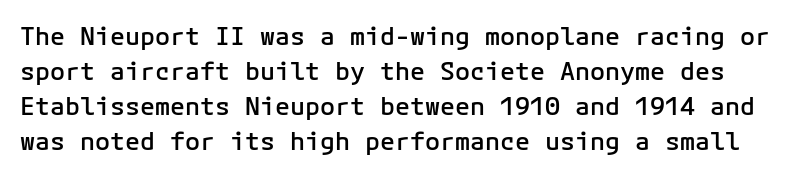
{"italic": "no", "bold": "semi", "underline": "no", "line_spacing": "normal", "line_spacing_ratio": 1.4, "letter_spacing": "normal", "letter_spacing_em": 0.0, "glyph_px": 25}
